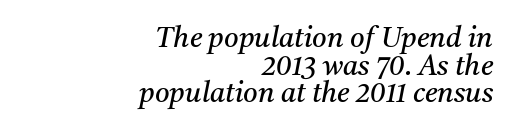
Q: Is the text bold? A: No.
Q: Is the text italic (slanted)? A: Yes, it leans right by about 11 degrees.
Q: Is the typeface a serif or a sans-serif typeface? A: Serif.
Q: Is the text underlined? A: No.
Q: How is the paragraph aligned? A: Right-aligned.
Q: Is the spacing between letters normal or unusually wide? A: Normal.
Q: Is the spacing between lines tight, normal or loose? A: Tight.
Q: Width (condensed, normal, or wide)? A: Normal.
Q: Stroke contrast? A: Medium.
Q: x-height? A: Medium.
Q: Monospaced? A: No.
